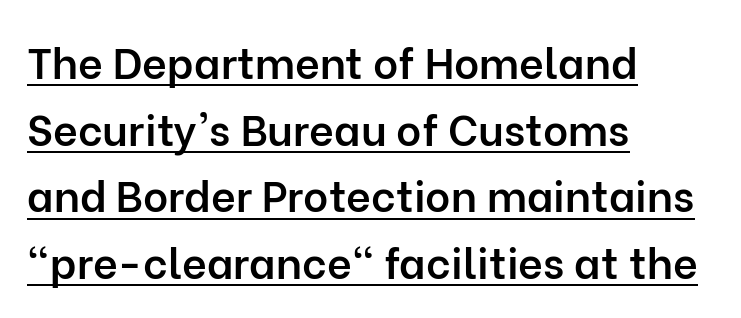
{"serif": "no", "italic": "no", "bold": "semi", "weight": "semibold", "width": "normal", "stroke_contrast": "low", "x_height": "medium", "monospaced": "no", "underline": "yes", "align": "left", "line_spacing": "normal", "line_spacing_ratio": 1.55, "letter_spacing": "normal", "letter_spacing_em": 0.0, "glyph_px": 43}
